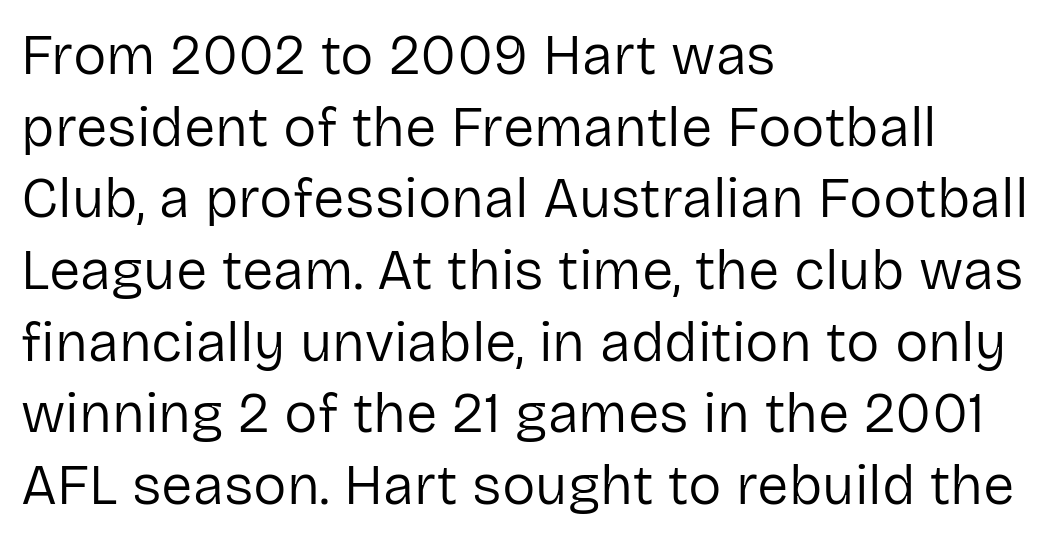
The passage shown has conventional tracking throughout. Is the type heavy? It reads as light-to-regular instead. Check where the strokes stop: nothing finishes them off — pure sans. The glyphs are unaccompanied by any horizontal stroke below them. Italic: no, the glyphs are upright roman. Line beginnings align vertically; line endings do not.
